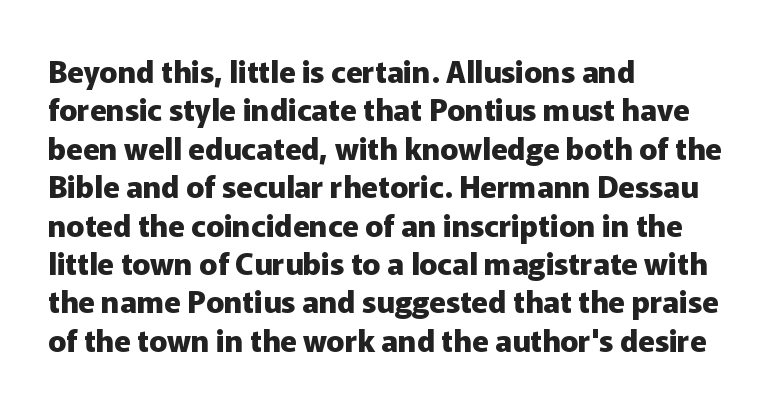
{"serif": "no", "italic": "no", "bold": "yes", "weight": "heavy", "width": "normal", "stroke_contrast": "low", "x_height": "medium", "monospaced": "no", "underline": "no", "align": "left", "line_spacing": "normal", "line_spacing_ratio": 1.28, "letter_spacing": "normal", "letter_spacing_em": 0.0, "glyph_px": 30}
